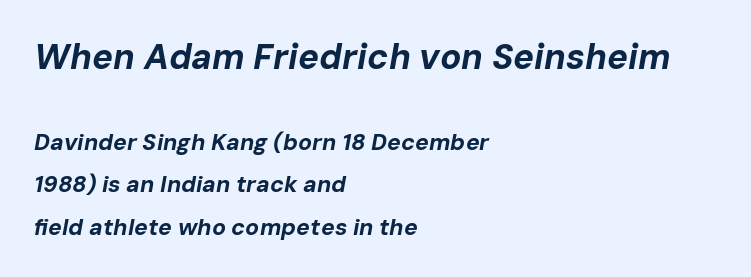
Q: Is the text bold? A: Yes.
Q: Is the text italic (slanted)? A: Yes, it leans right by about 10 degrees.
Q: Is the text underlined? A: No.
Q: How is the paragraph aligned? A: Left-aligned.
Q: Is the spacing between letters normal or unusually wide? A: Normal.
Q: Which block of text is set in a larger size, the first (top) or the second (bottom)? A: The first (top) one.
Q: Width (condensed, normal, or wide)? A: Normal.
Q: Stroke contrast? A: Low.
Q: x-height? A: Medium.
Q: Monospaced? A: No.
